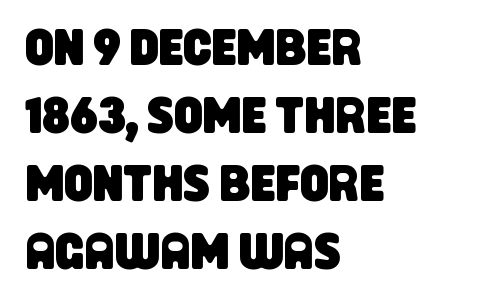
The image shows 50 px condensed sans-serif type; set left-aligned, normal line spacing (1.36x), normal letter spacing, not underlined; low stroke contrast and a large x-height.
